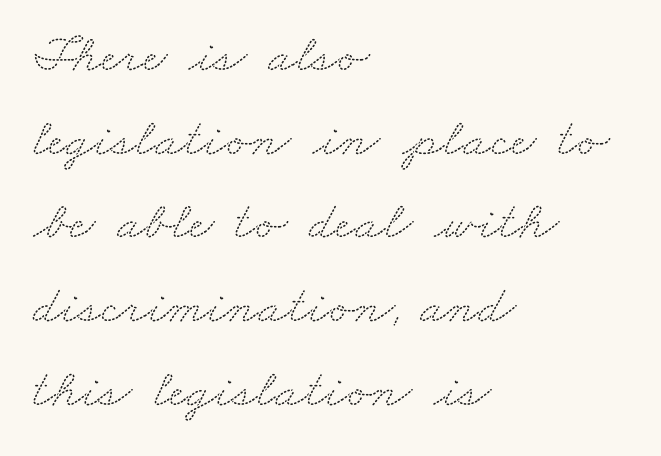
The image shows 54 px wide serif type; set left-aligned, normal line spacing (1.55x), normal letter spacing, not underlined; medium stroke contrast and a small x-height.
